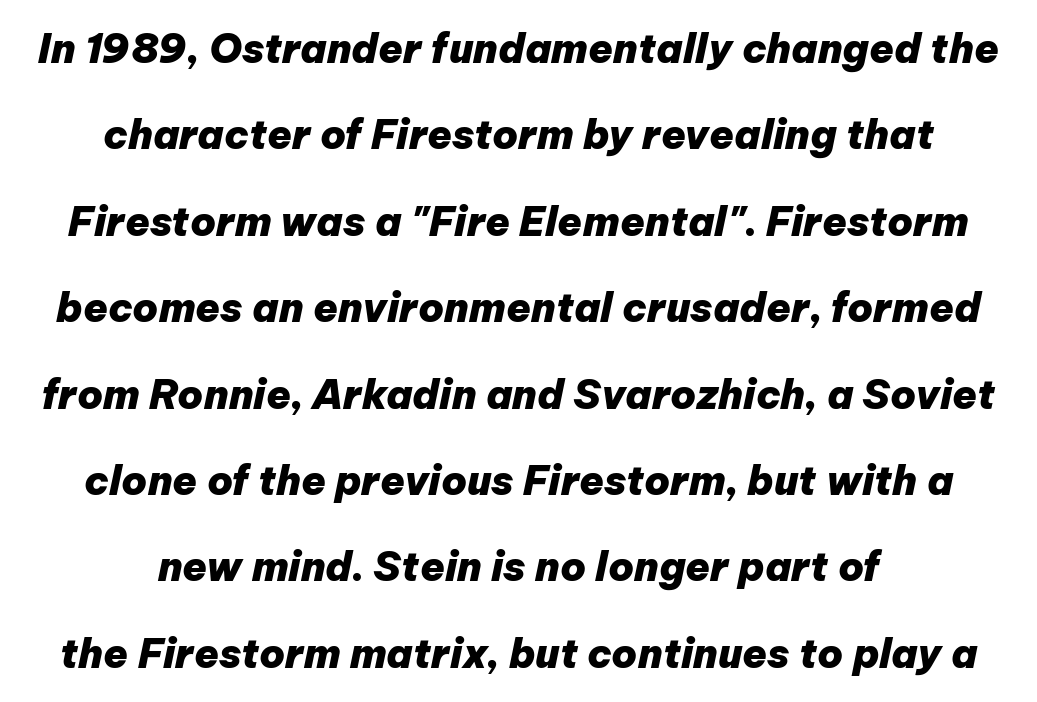
The image shows 40 px heavy type, italic (leaning right); set centered, loose line spacing (2.16x), normal letter spacing, not underlined; low stroke contrast and a medium x-height.
